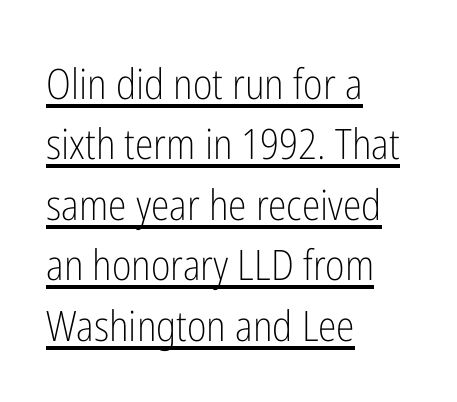
{"serif": "no", "italic": "no", "bold": "no", "weight": "light", "width": "condensed", "stroke_contrast": "low", "x_height": "medium", "monospaced": "no", "underline": "yes", "align": "left", "line_spacing": "normal", "line_spacing_ratio": 1.44, "letter_spacing": "normal", "letter_spacing_em": 0.0, "glyph_px": 42}
